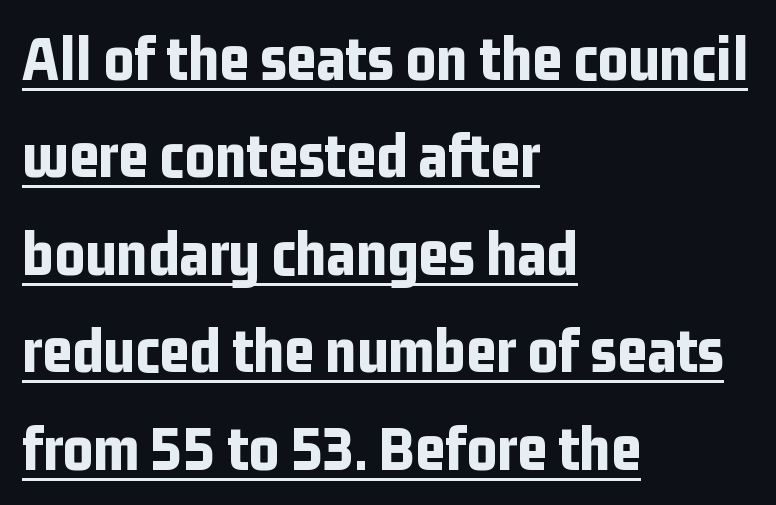
The image shows 65 px bold, condensed sans-serif type, upright; set left-aligned, normal line spacing (1.5x), normal letter spacing, underlined; low stroke contrast and a medium x-height.
